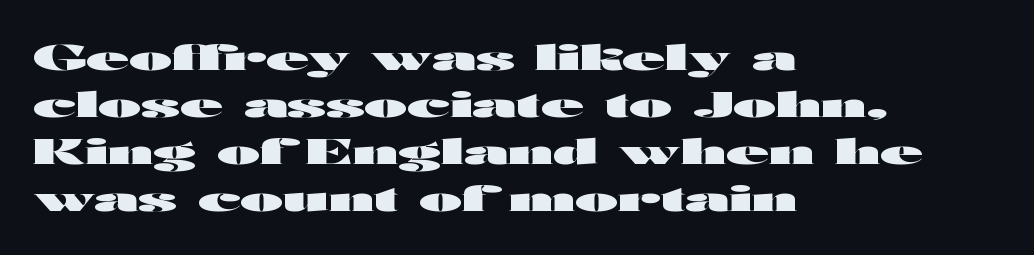
The image shows 35 px heavy, wide sans-serif type, upright; set left-aligned, normal line spacing (1.34x), normal letter spacing, not underlined; high stroke contrast and a medium x-height.
